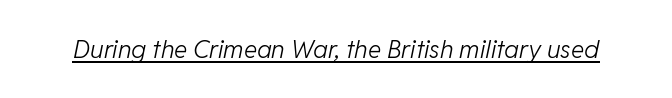
The image shows 25 px text type, italic (leaning right); set normal letter spacing, underlined.
